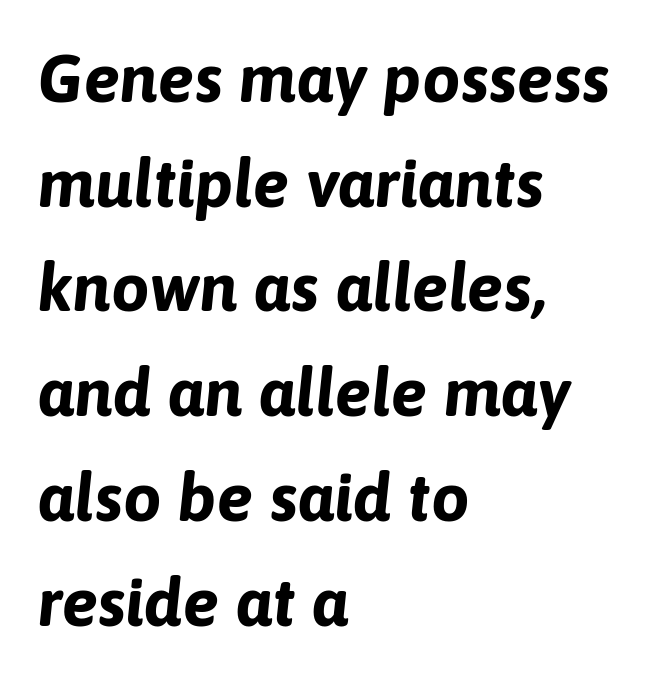
{"italic": "yes", "lean": "right", "slant_degrees": 6, "bold": "yes", "weight": "bold", "width": "normal", "stroke_contrast": "low", "x_height": "medium", "monospaced": "no", "underline": "no", "align": "left", "line_spacing": "normal", "line_spacing_ratio": 1.54, "letter_spacing": "normal", "letter_spacing_em": 0.0, "glyph_px": 68}
